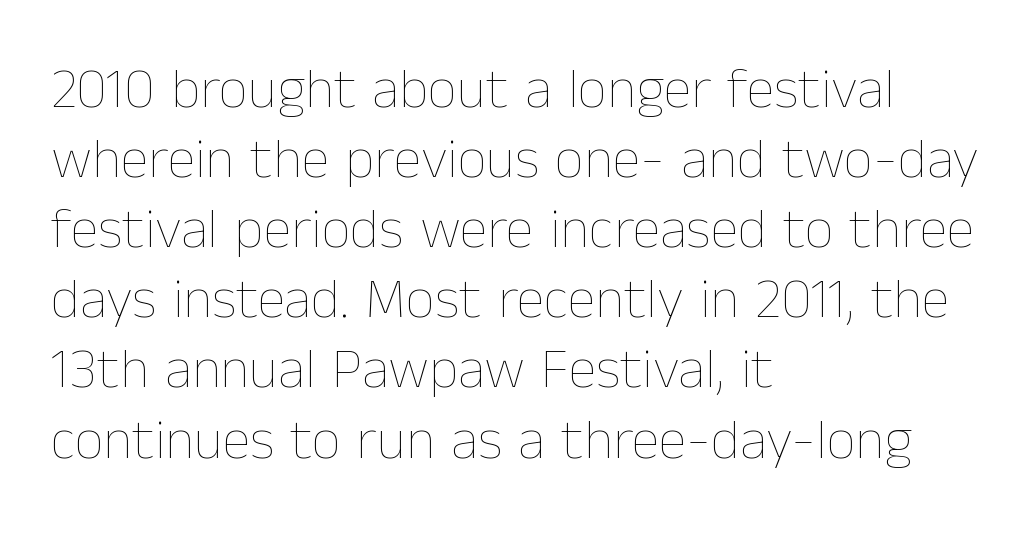
Q: Is the text bold? A: No.
Q: Is the text italic (slanted)? A: No, it is upright.
Q: Is the text underlined? A: No.
Q: How is the paragraph aligned? A: Left-aligned.
Q: Is the spacing between letters normal or unusually wide? A: Normal.
Q: Width (condensed, normal, or wide)? A: Normal.
Q: Stroke contrast? A: Low.
Q: x-height? A: Medium.
Q: Monospaced? A: No.
